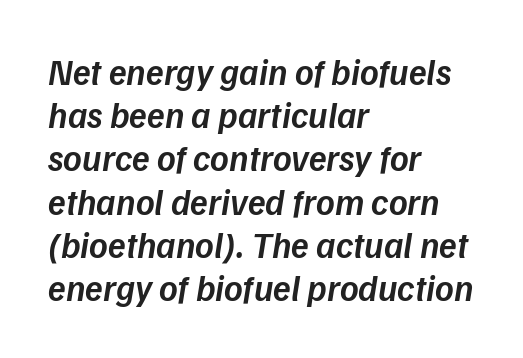
Would a proofreader flag this as italicized? Yes. The words here are not underlined. A student would call this left alignment; a typographer would say flush left, rag right. The face used here is rendered with its standard letterfit. Do the characters align in a grid? No, the font is proportional.
